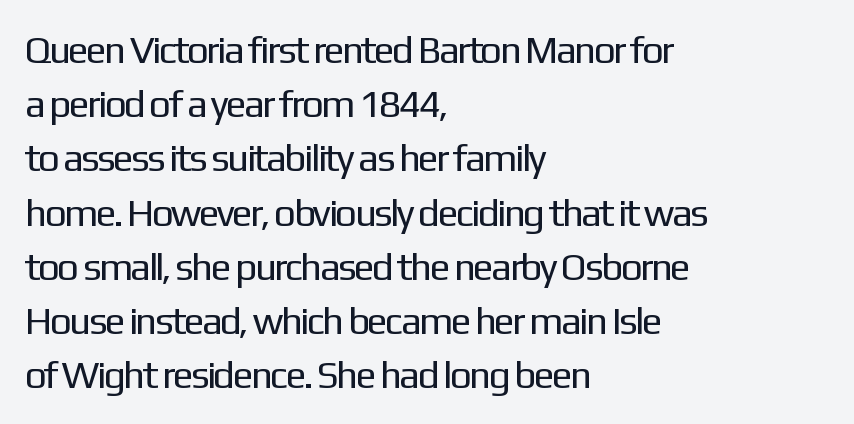
{"serif": "no", "italic": "no", "bold": "no", "weight": "regular", "width": "normal", "stroke_contrast": "low", "x_height": "medium", "monospaced": "no", "underline": "no", "align": "left", "line_spacing": "normal", "line_spacing_ratio": 1.39, "letter_spacing": "normal", "letter_spacing_em": 0.0, "glyph_px": 39}
